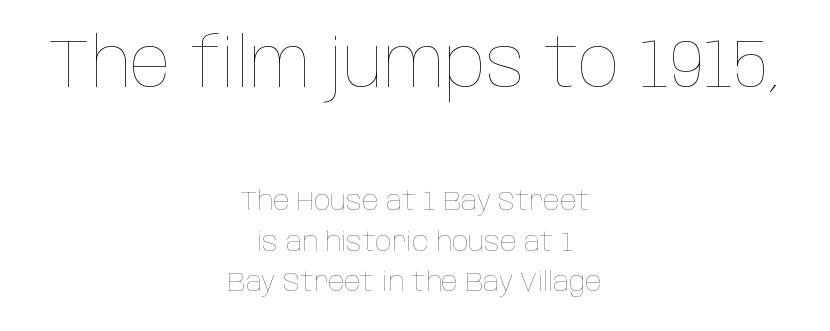
Q: Is the text bold? A: No.
Q: Is the text italic (slanted)? A: No, it is upright.
Q: Is the text underlined? A: No.
Q: How is the paragraph aligned? A: Centered.
Q: Is the spacing between letters normal or unusually wide? A: Normal.
Q: Is the spacing between lines tight, normal or loose? A: Normal.
Q: Which block of text is set in a larger size, the first (top) or the second (bottom)? A: The first (top) one.
Q: Width (condensed, normal, or wide)? A: Condensed.
Q: Stroke contrast? A: Low.
Q: x-height? A: Large.
Q: Monospaced? A: No.
